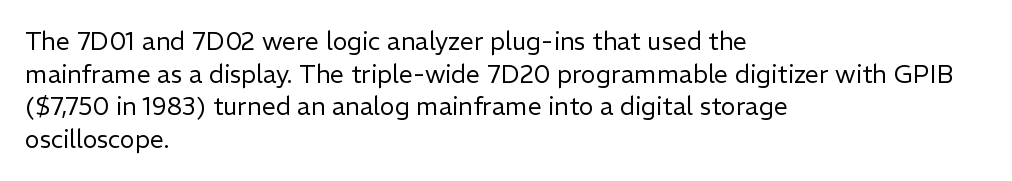
Q: Is the text bold? A: No.
Q: Is the text italic (slanted)? A: No, it is upright.
Q: Is the text underlined? A: No.
Q: How is the paragraph aligned? A: Left-aligned.
Q: Is the spacing between letters normal or unusually wide? A: Normal.
Q: Is the spacing between lines tight, normal or loose? A: Normal.
